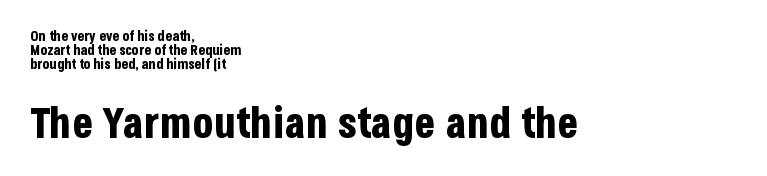
This sample uses a sans-serif face. One glance says dense: line gaps are narrower than usual. Bigger letters appear in the bottom chunk; the top chunk is reduced. You can tell it's not italic because the verticals are truly vertical.
